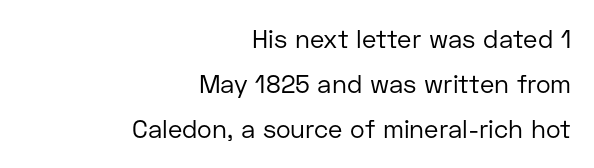
{"italic": "no", "bold": "no", "underline": "no", "align": "right", "line_spacing_ratio": 1.81, "letter_spacing": "normal", "letter_spacing_em": 0.0, "glyph_px": 25}
